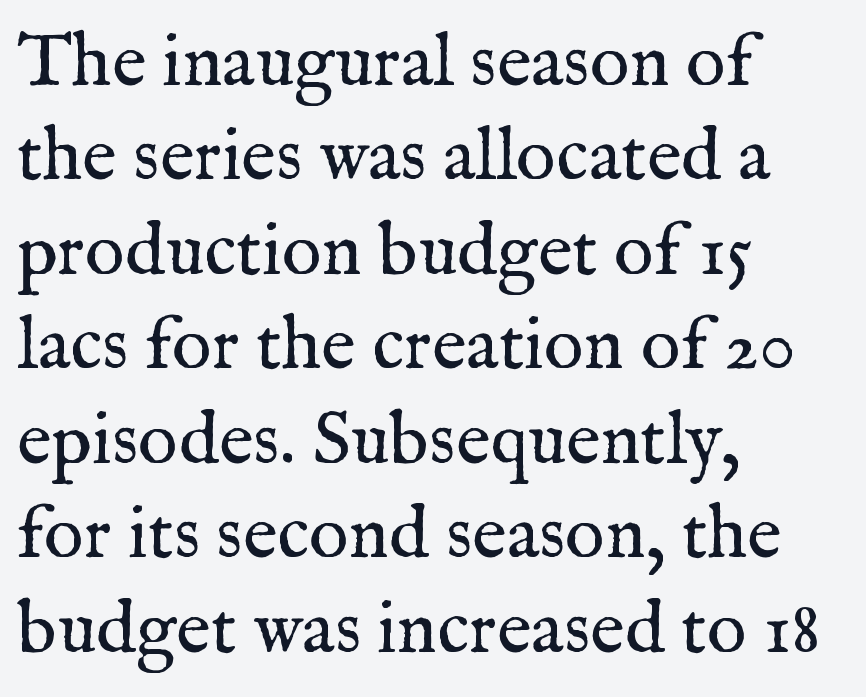
Q: Is the text bold? A: No.
Q: Is the text italic (slanted)? A: No, it is upright.
Q: Is the typeface a serif or a sans-serif typeface? A: Serif.
Q: Is the text underlined? A: No.
Q: How is the paragraph aligned? A: Left-aligned.
Q: Is the spacing between letters normal or unusually wide? A: Normal.
Q: Is the spacing between lines tight, normal or loose? A: Normal.
Q: Width (condensed, normal, or wide)? A: Normal.
Q: Stroke contrast? A: Medium.
Q: x-height? A: Medium.
Q: Monospaced? A: No.
